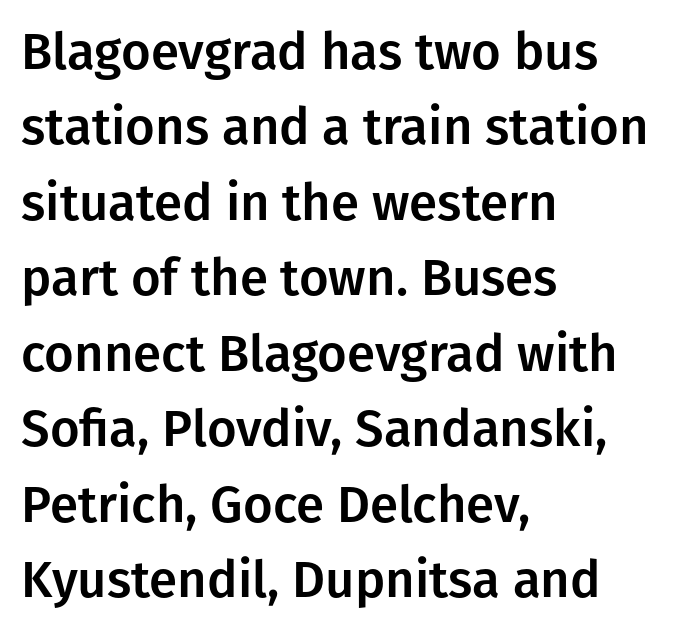
The lines sit at an ordinary, default distance from one another. The font family rendered here belongs to the sans-serif group. The strip under each line holds only bare page. Proportional: the letters do not fall into vertical columns. The type is set solid horizontally, with unmodified tracking. If you drew a ruler down the left edge, every line would touch it.
